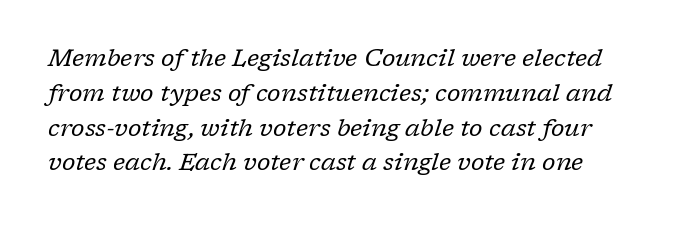
The image shows 24 px text type, italic (leaning right); set left-aligned, normal line spacing (1.45x), normal letter spacing, not underlined.
